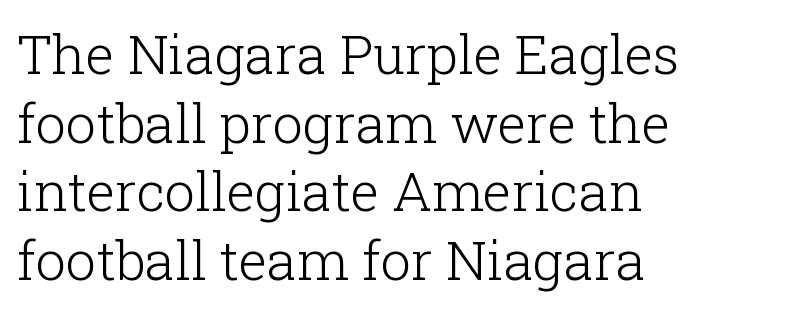
Q: Is the text bold? A: No.
Q: Is the text italic (slanted)? A: No, it is upright.
Q: Is the typeface a serif or a sans-serif typeface? A: Serif.
Q: Is the text underlined? A: No.
Q: How is the paragraph aligned? A: Left-aligned.
Q: Is the spacing between letters normal or unusually wide? A: Normal.
Q: Is the spacing between lines tight, normal or loose? A: Normal.
Q: Width (condensed, normal, or wide)? A: Normal.
Q: Stroke contrast? A: Low.
Q: x-height? A: Medium.
Q: Monospaced? A: No.
